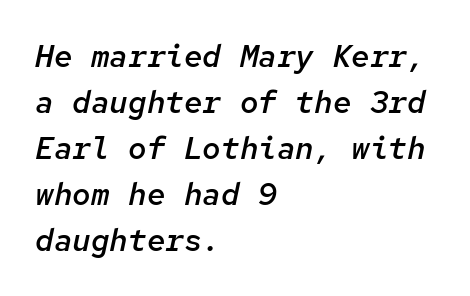
Type without underlining. Compared with typical paragraphs, the rows here are spaced about the same. Look at the stroke-to-counter ratio: somewhat heavy, a semibold. These lines stack with their left ends in a neat column. Looking at the ascenders, they clearly lean. What stands out about the letter spacing? Nothing — it is the standard amount.
